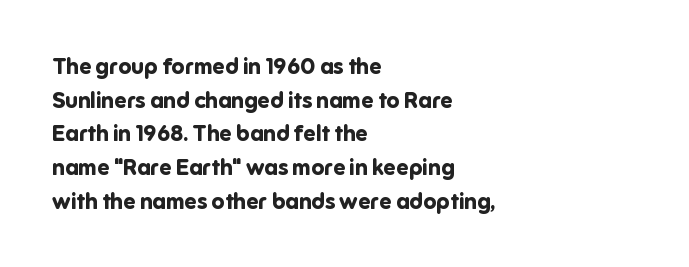
The image shows 22 px bold type, upright; set left-aligned, normal line spacing (1.53x), normal letter spacing, not underlined.
